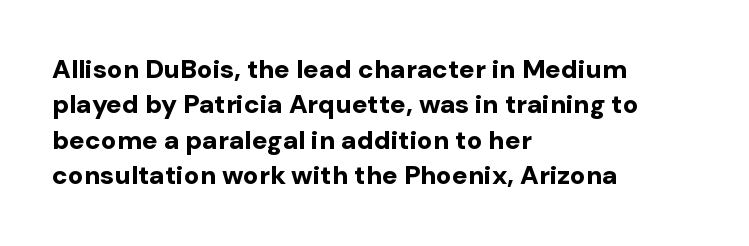
{"italic": "no", "bold": "yes", "underline": "no", "align": "left", "line_spacing": "normal", "line_spacing_ratio": 1.36, "letter_spacing": "normal", "letter_spacing_em": 0.0, "glyph_px": 26}
